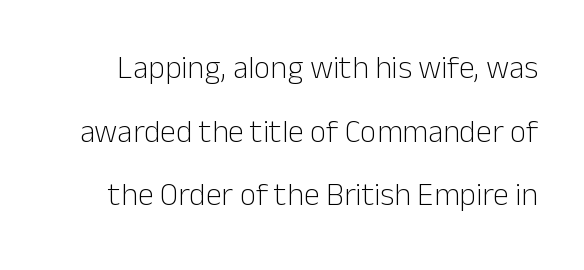
The image shows 32 px light sans-serif type, upright; set loose line spacing (1.99x), normal letter spacing, not underlined; low stroke contrast and a medium x-height.
